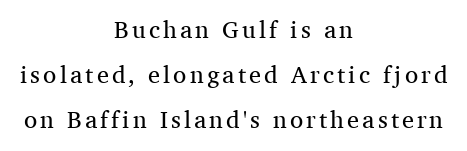
The image shows 24 px text type, upright; set centered, line spacing 1.87x, not underlined.
